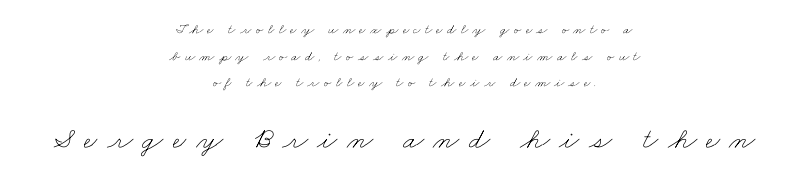
Does the leading feel generous? Absolutely, it's lavish. This layout puts the modest block above and the oversized block below. The text block is weighted toward neither margin, spreading evenly from the middle. Look at the tracking — it's clearly loosened, letters drifting apart.
